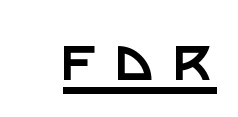
The image shows 69 px regular-weight sans-serif type, upright; set unusually wide letter spacing (+0.25 em), underlined; low stroke contrast and a large x-height.
